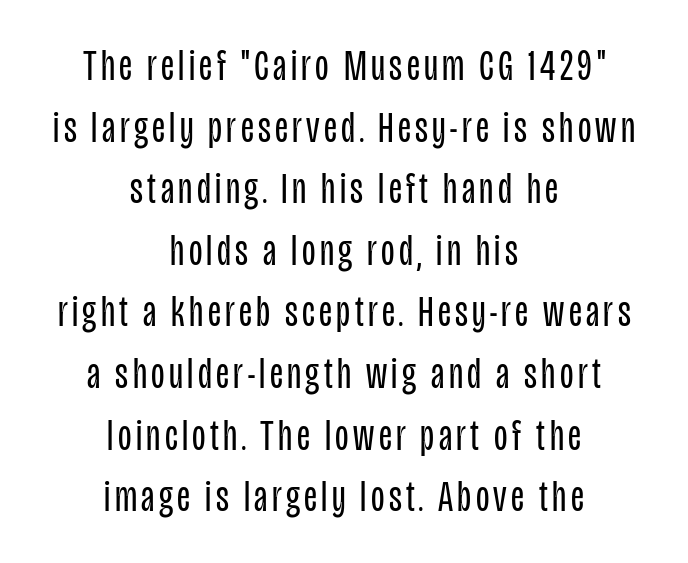
The image shows 44 px regular-weight, condensed sans-serif type, upright; set centered, normal line spacing (1.4x), not underlined; low stroke contrast and a large x-height.
